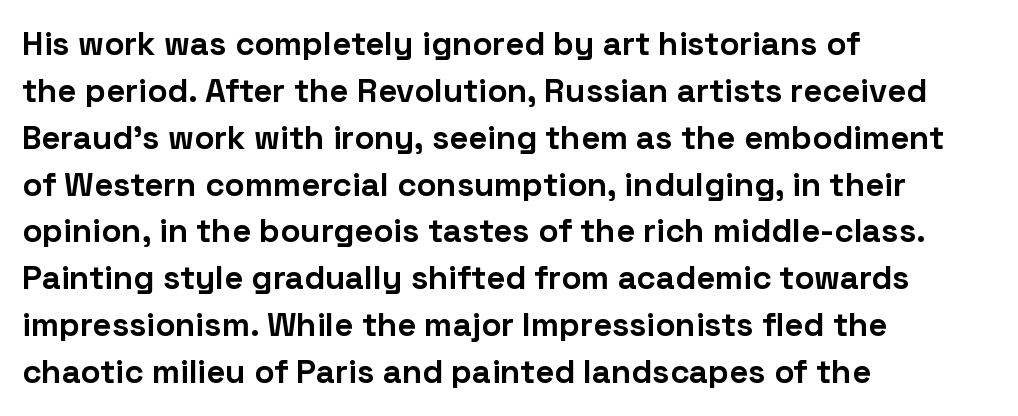
Typographically, this falls in the sans-serif category. Tall strokes in this sample are plumb rather than angled. Unmarked baselines from the first word to the last. Alignment: flush left. The strokes are fattened all the way to bold.
